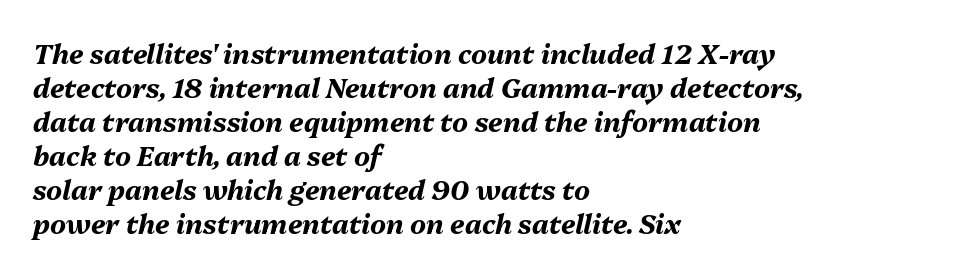
The image shows 27 px bold type, italic (leaning right); set left-aligned, normal line spacing (1.26x), normal letter spacing, not underlined.
